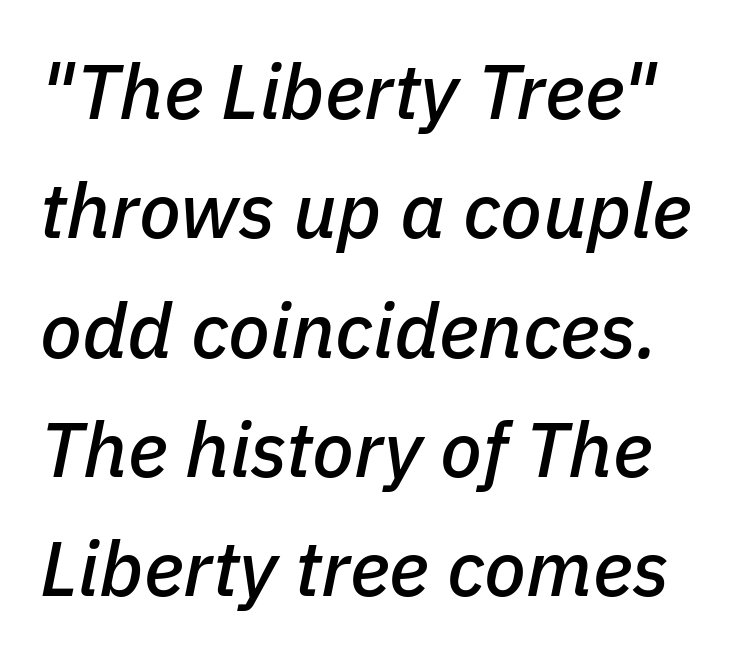
The image shows 77 px text type, italic (leaning right); set normal line spacing (1.55x), normal letter spacing, not underlined; low stroke contrast and a medium x-height.
